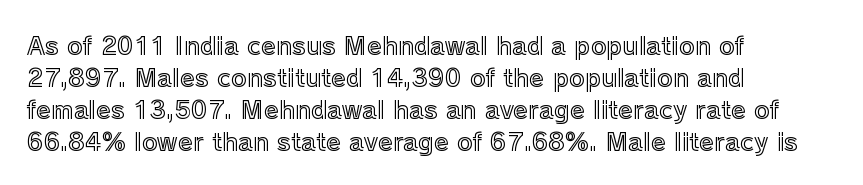
{"italic": "no", "underline": "no", "align": "left", "line_spacing": "normal", "line_spacing_ratio": 1.33, "letter_spacing": "normal", "letter_spacing_em": 0.0, "glyph_px": 24}
